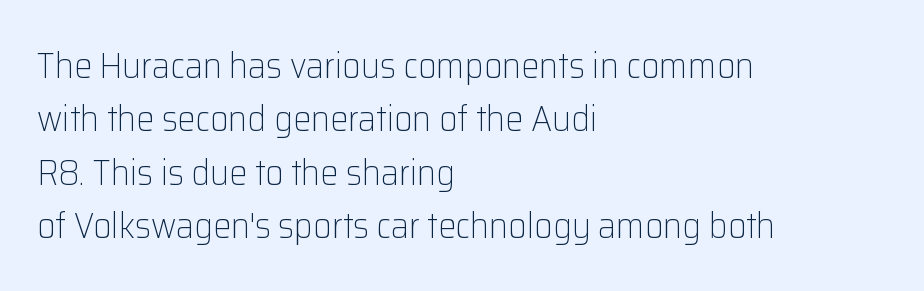
Q: Is the text bold? A: No.
Q: Is the text italic (slanted)? A: No, it is upright.
Q: Is the typeface a serif or a sans-serif typeface? A: Sans-serif.
Q: Is the text underlined? A: No.
Q: How is the paragraph aligned? A: Left-aligned.
Q: Is the spacing between letters normal or unusually wide? A: Normal.
Q: Is the spacing between lines tight, normal or loose? A: Normal.
Q: Width (condensed, normal, or wide)? A: Normal.
Q: Stroke contrast? A: Low.
Q: x-height? A: Medium.
Q: Monospaced? A: No.
